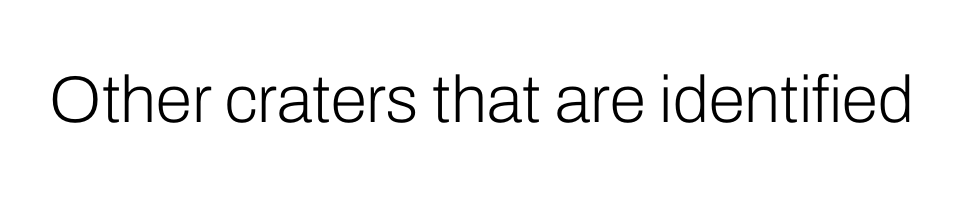
The image shows 66 px light sans-serif type, upright; set normal letter spacing, not underlined; low stroke contrast and a medium x-height.
